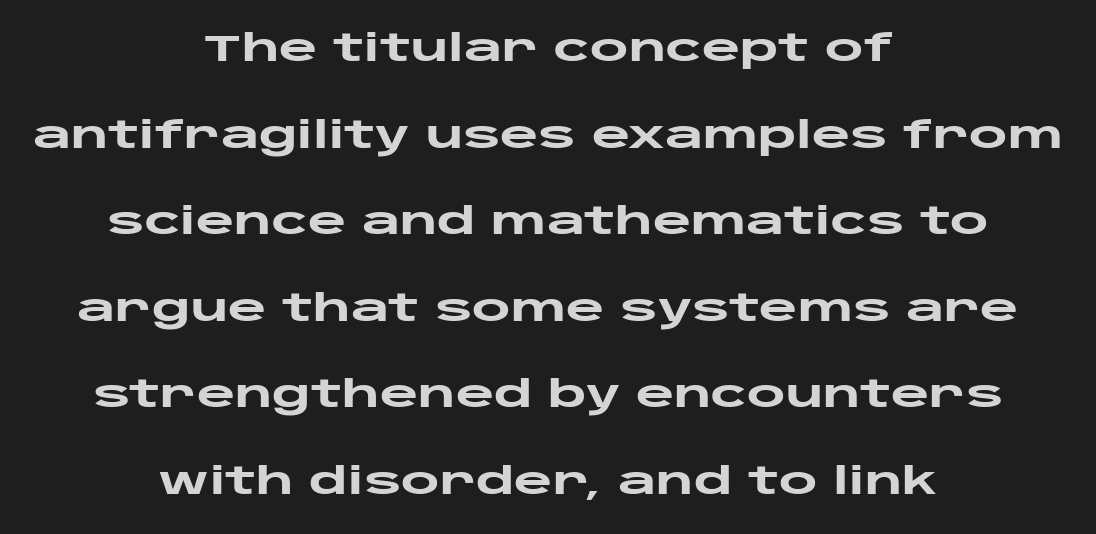
Tracking value appears to be zero — textbook default spacing. Horizontal alignment here is central, giving a formal, balanced look. Varying glyph widths throughout — classic text-font behaviour. Every character sits straight up, as roman type does.
